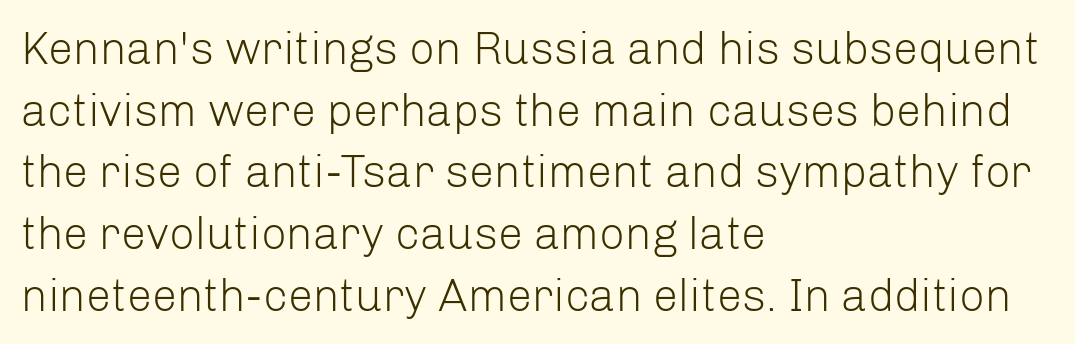
This sample uses plain, unmodified letter spacing. Check under the words: just untouched page. Notice how the stems are strictly vertical — no italics here. Where is the straight margin? On the left. Regular leading. Proportional: the letters do not fall into vertical columns.
